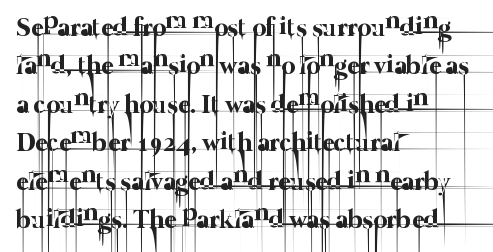
Observe the ordinary spacing: letters are neighbours, not strangers. Ink coverage per letter is moderate at most. The lines are quadded left. Does the leading feel generous? No, just average.
